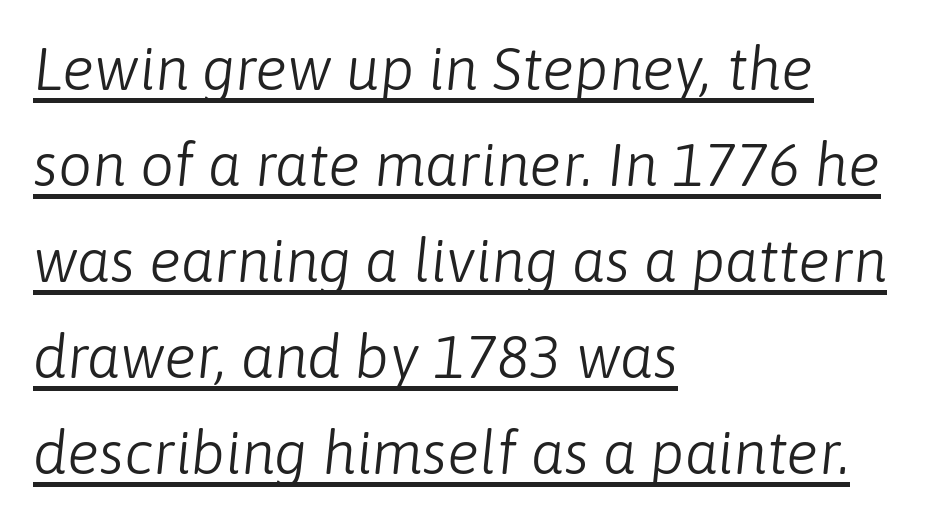
The image shows 60 px light type, italic (leaning right); set left-aligned, normal line spacing (1.6x), normal letter spacing, underlined; low stroke contrast and a medium x-height.
